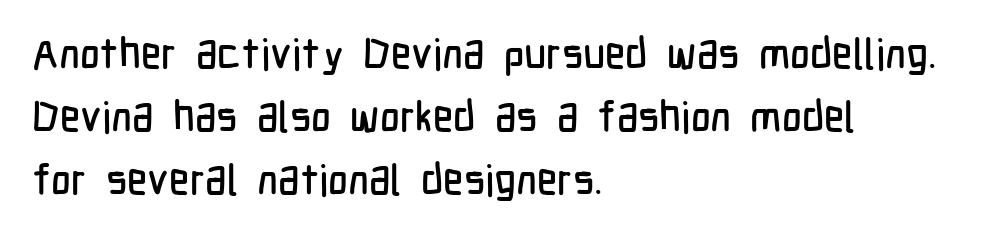
You could not count columns in this text — the font is proportionally spaced. The font's upright variant was chosen for this text. Each line starts at the same left margin while the right side varies. The type is set solid horizontally, with unmodified tracking. Each row of text sits above clean, open space.
